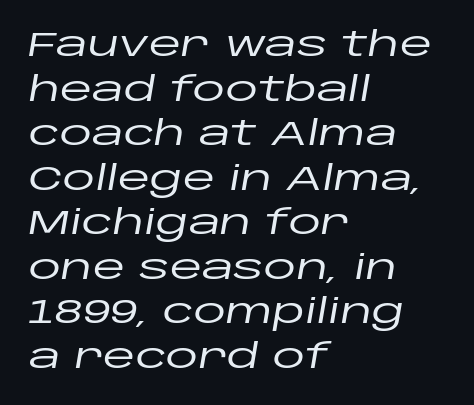
The text block is weighted toward the left margin, trailing off unevenly rightward. Words float on clear page, feet unadorned. The face used here is proportionally spaced, like ordinary book or web type. Here the glyphs are tracked normally, forming tight word shapes. The letters are slanted; this is an italic face.
